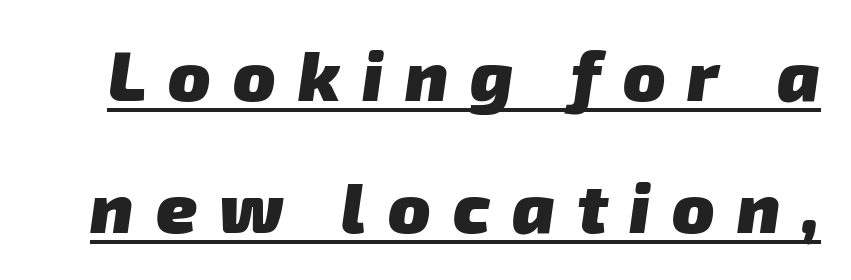
Note the varied advance widths — an 'i' is clearly narrower than an 'm'. Font category for this specimen: sans-serif. Thick stems and heavy bowls — unmistakably bold. What stands out about the letter spacing? Its width — letters are far apart. The passage shown is underscored from start to finish.
